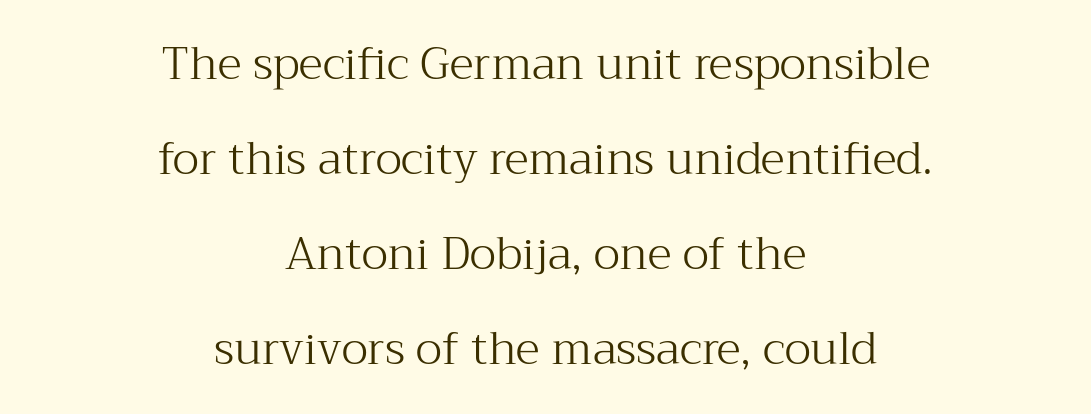
Q: Is the text bold? A: No.
Q: Is the text italic (slanted)? A: No, it is upright.
Q: Is the typeface a serif or a sans-serif typeface? A: Serif.
Q: Is the text underlined? A: No.
Q: How is the paragraph aligned? A: Centered.
Q: Is the spacing between letters normal or unusually wide? A: Normal.
Q: Is the spacing between lines tight, normal or loose? A: Loose.
Q: Width (condensed, normal, or wide)? A: Normal.
Q: Stroke contrast? A: Medium.
Q: x-height? A: Medium.
Q: Monospaced? A: No.
